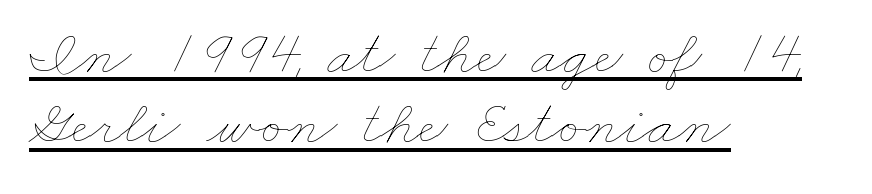
{"bold": "no", "weight": "thin", "width": "wide", "stroke_contrast": "low", "x_height": "small", "monospaced": "no", "underline": "yes", "align": "left", "line_spacing": "tight", "line_spacing_ratio": 1.1, "letter_spacing": "normal", "letter_spacing_em": 0.0, "glyph_px": 64}
